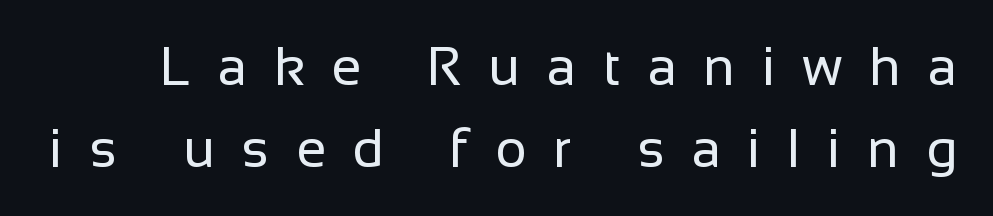
The image shows 54 px regular-weight sans-serif type, upright; set normal line spacing (1.52x), unusually wide letter spacing (+0.49 em), not underlined; low stroke contrast and a medium x-height.
